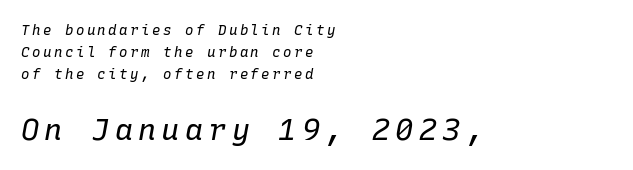
Q: Is the text bold? A: No.
Q: Is the text italic (slanted)? A: Yes, it leans right by about 10 degrees.
Q: Is the text underlined? A: No.
Q: How is the paragraph aligned? A: Left-aligned.
Q: Is the spacing between lines tight, normal or loose? A: Normal.
Q: Which block of text is set in a larger size, the first (top) or the second (bottom)? A: The second (bottom) one.
Q: Width (condensed, normal, or wide)? A: Normal.
Q: Stroke contrast? A: Low.
Q: x-height? A: Medium.
Q: Monospaced? A: Yes.
